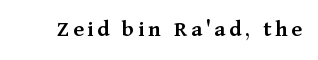
The image shows 24 px text type, upright; set not underlined.
